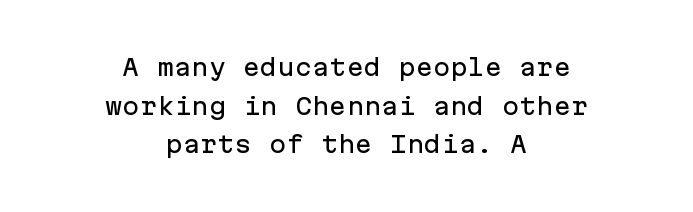
The image shows 23 px text type, upright; set centered, normal line spacing (1.68x), normal letter spacing, not underlined.
